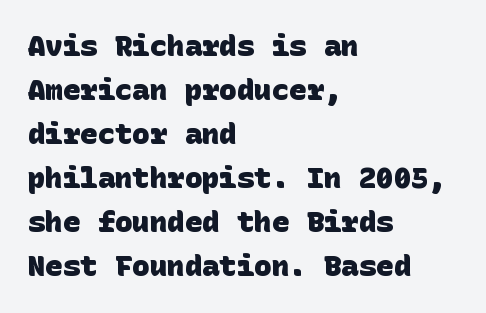
{"serif": "no", "bold": "yes", "weight": "heavy", "width": "normal", "stroke_contrast": "low", "x_height": "large", "underline": "no", "align": "left", "line_spacing": "normal", "line_spacing_ratio": 1.52, "letter_spacing": "normal", "letter_spacing_em": 0.0, "glyph_px": 29}
